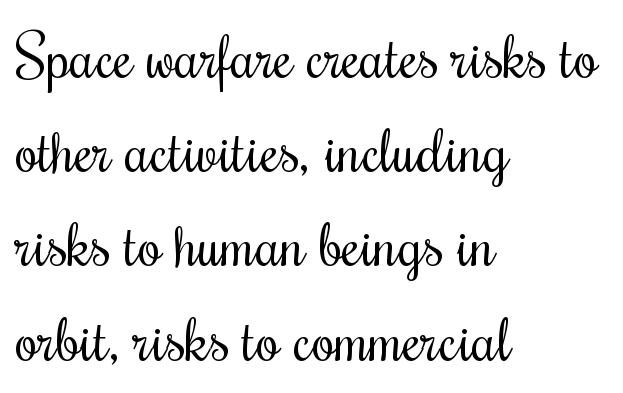
{"serif": "yes", "bold": "no", "weight": "regular", "width": "condensed", "stroke_contrast": "medium", "x_height": "small", "monospaced": "no", "underline": "no", "align": "left", "line_spacing": "normal", "line_spacing_ratio": 1.57, "letter_spacing": "normal", "letter_spacing_em": 0.0, "glyph_px": 60}
